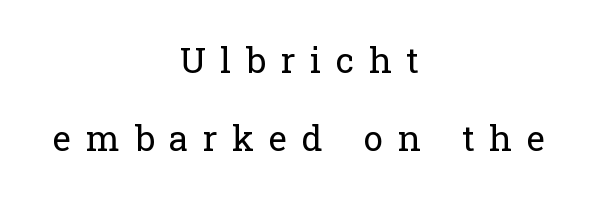
The image shows 35 px regular-weight serif type, upright; set centered, loose line spacing (2.23x), unusually wide letter spacing (+0.42 em), not underlined; low stroke contrast and a medium x-height.
